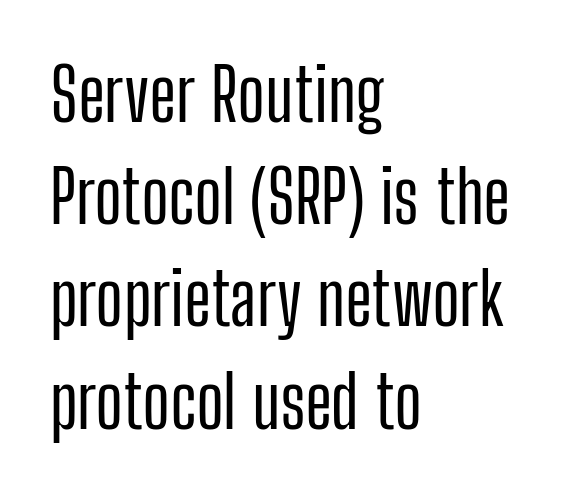
Q: Is the text italic (slanted)? A: No, it is upright.
Q: Is the typeface a serif or a sans-serif typeface? A: Sans-serif.
Q: Is the text underlined? A: No.
Q: How is the paragraph aligned? A: Left-aligned.
Q: Is the spacing between letters normal or unusually wide? A: Normal.
Q: Is the spacing between lines tight, normal or loose? A: Normal.
Q: Width (condensed, normal, or wide)? A: Condensed.
Q: Stroke contrast? A: Low.
Q: x-height? A: Medium.
Q: Monospaced? A: No.
